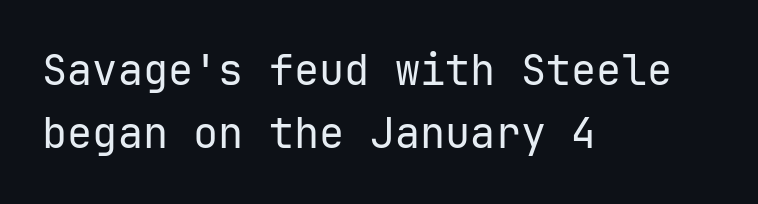
Where is the straight margin? On the left. Italic: no, the glyphs are upright roman. How would I describe the line gaps? Plain and ordinary. Spacing verdict: monospaced, one width for all characters. The characters are drawn with everyday or finer stroke widths. The foot of each line stays bare and open.
